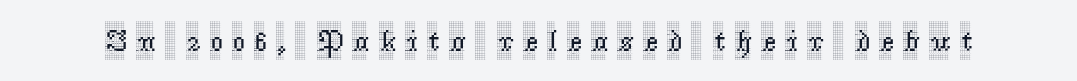
Q: Is the text italic (slanted)? A: No, it is upright.
Q: Is the typeface a serif or a sans-serif typeface? A: Serif.
Q: Is the text underlined? A: No.
Q: Is the spacing between letters normal or unusually wide? A: Unusually wide.
Q: Width (condensed, normal, or wide)? A: Condensed.
Q: x-height? A: Large.
Q: Monospaced? A: No.
